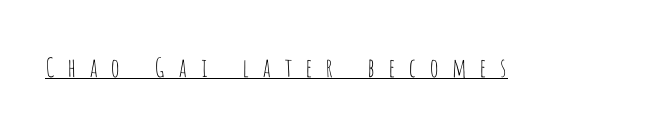
Q: Is the text bold? A: No.
Q: Is the text italic (slanted)? A: No, it is upright.
Q: Is the text underlined? A: Yes.
Q: Is the spacing between letters normal or unusually wide? A: Unusually wide.
